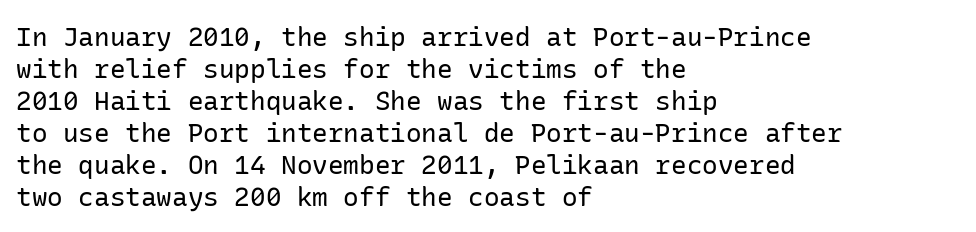
Q: Is the text bold? A: No.
Q: Is the text italic (slanted)? A: No, it is upright.
Q: Is the text underlined? A: No.
Q: How is the paragraph aligned? A: Left-aligned.
Q: Is the spacing between letters normal or unusually wide? A: Normal.
